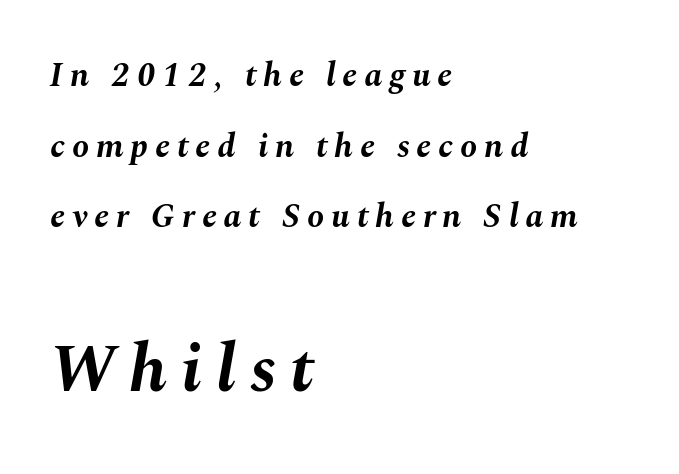
Words float on clear page, feet unadorned. Note the varied advance widths — an 'i' is clearly narrower than an 'm'. Slant detected: the letters are inclined. Reading down the block, your eye returns to a fixed left position each line. This sample uses expanded letter spacing, leaving extra air between glyphs.
